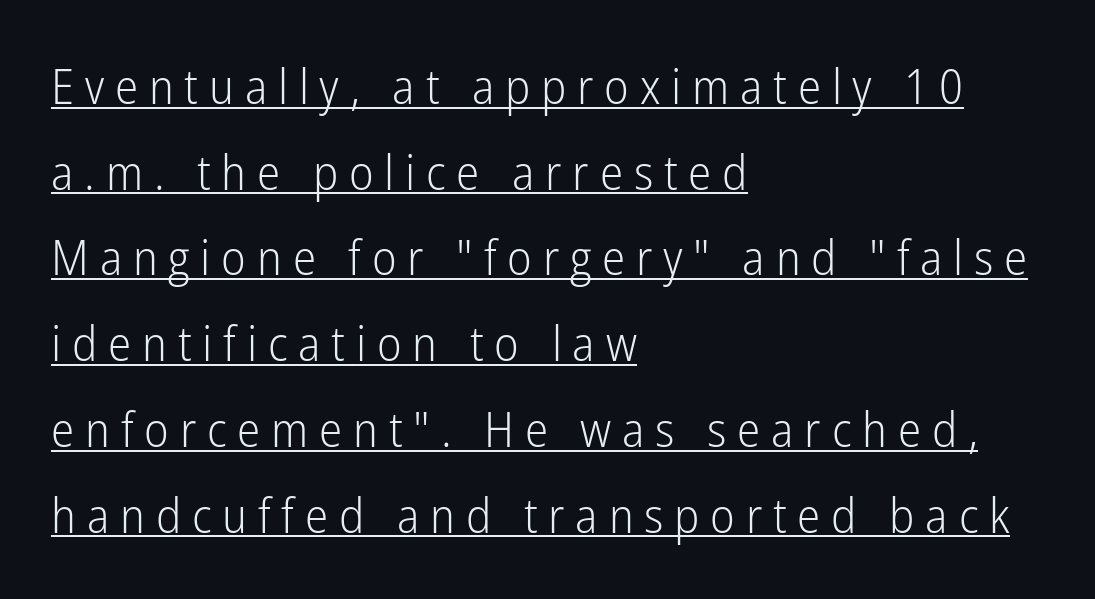
Q: Is the text bold? A: No.
Q: Is the text italic (slanted)? A: No, it is upright.
Q: Is the typeface a serif or a sans-serif typeface? A: Sans-serif.
Q: Is the text underlined? A: Yes.
Q: How is the paragraph aligned? A: Left-aligned.
Q: Is the spacing between letters normal or unusually wide? A: Unusually wide.
Q: Width (condensed, normal, or wide)? A: Condensed.
Q: Stroke contrast? A: Low.
Q: x-height? A: Medium.
Q: Monospaced? A: No.
